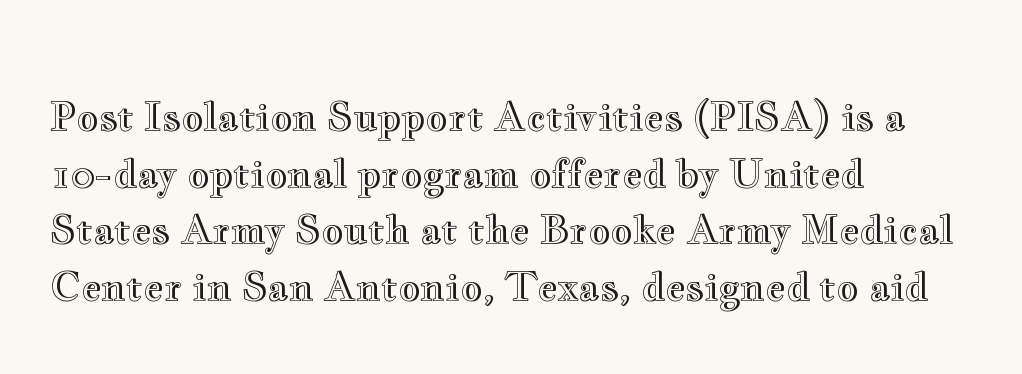
{"italic": "no", "width": "wide", "x_height": "small", "monospaced": "no", "underline": "no", "align": "left", "line_spacing": "normal", "line_spacing_ratio": 1.49, "letter_spacing": "normal", "letter_spacing_em": 0.0, "glyph_px": 38}
